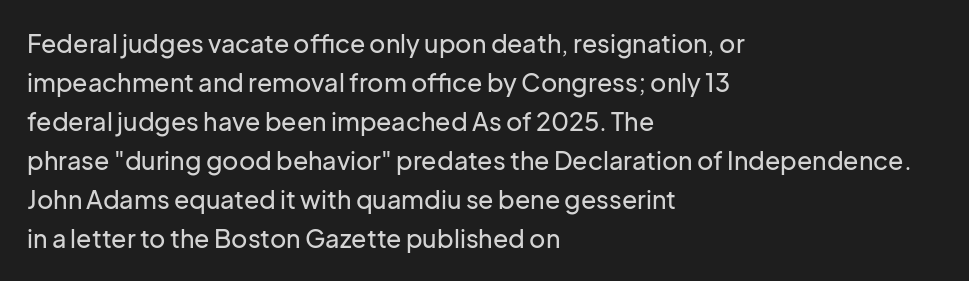
The image shows 25 px text type, upright; set left-aligned, normal line spacing (1.56x), normal letter spacing, not underlined.
